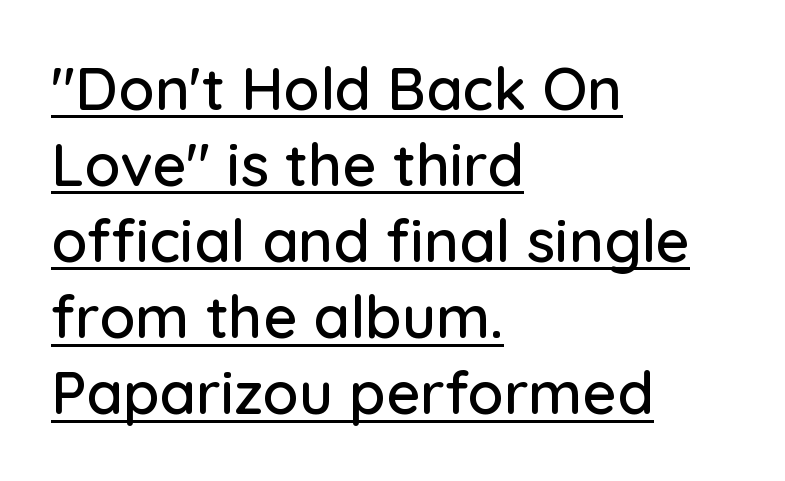
The image shows 59 px sans-serif type, upright; set left-aligned, normal line spacing (1.29x), normal letter spacing, underlined; low stroke contrast and a medium x-height.
